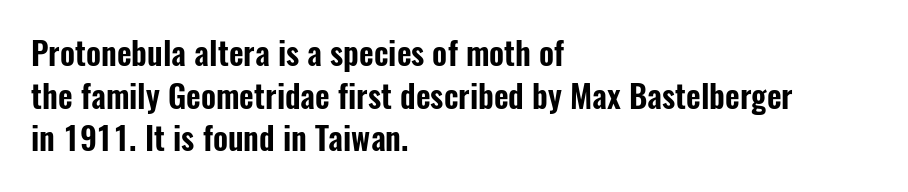
Q: Is the text italic (slanted)? A: No, it is upright.
Q: Is the typeface a serif or a sans-serif typeface? A: Sans-serif.
Q: Is the text underlined? A: No.
Q: How is the paragraph aligned? A: Left-aligned.
Q: Is the spacing between letters normal or unusually wide? A: Normal.
Q: Is the spacing between lines tight, normal or loose? A: Normal.
Q: Width (condensed, normal, or wide)? A: Condensed.
Q: Stroke contrast? A: Low.
Q: x-height? A: Medium.
Q: Monospaced? A: No.
